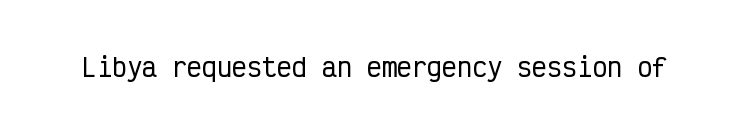
{"italic": "no", "underline": "no", "letter_spacing": "normal", "letter_spacing_em": 0.0, "glyph_px": 25}
